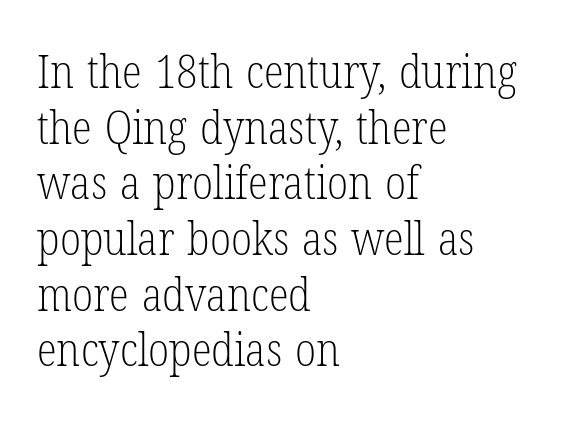
{"serif": "yes", "italic": "no", "bold": "no", "weight": "light", "width": "condensed", "stroke_contrast": "low", "x_height": "medium", "monospaced": "no", "underline": "no", "align": "left", "line_spacing_ratio": 1.21, "letter_spacing": "normal", "letter_spacing_em": 0.0, "glyph_px": 46}
